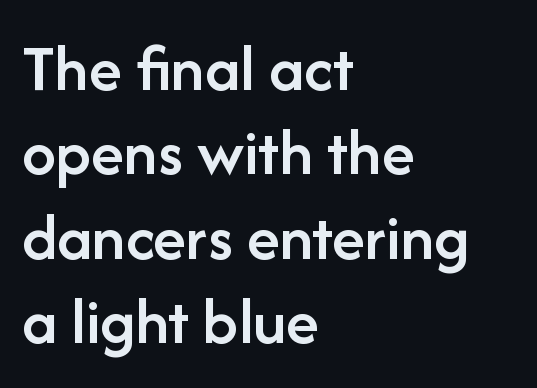
Q: Is the text bold? A: Semi-bold.
Q: Is the text italic (slanted)? A: No, it is upright.
Q: Is the typeface a serif or a sans-serif typeface? A: Sans-serif.
Q: Is the text underlined? A: No.
Q: How is the paragraph aligned? A: Left-aligned.
Q: Is the spacing between letters normal or unusually wide? A: Normal.
Q: Width (condensed, normal, or wide)? A: Normal.
Q: Stroke contrast? A: Low.
Q: x-height? A: Medium.
Q: Monospaced? A: No.
